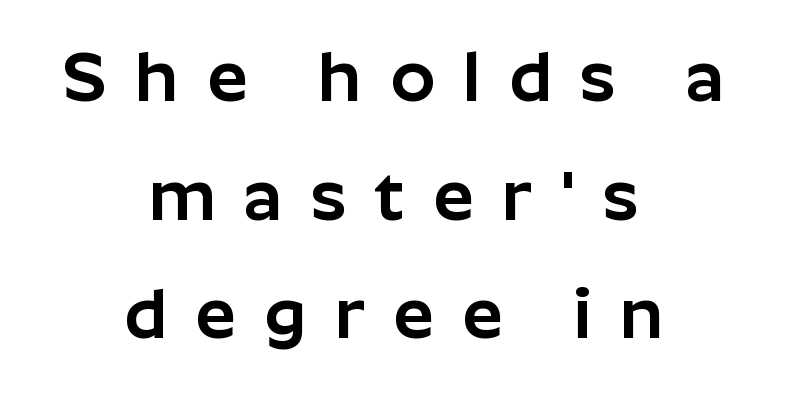
Q: Is the text italic (slanted)? A: No, it is upright.
Q: Is the typeface a serif or a sans-serif typeface? A: Sans-serif.
Q: Is the text underlined? A: No.
Q: How is the paragraph aligned? A: Centered.
Q: Is the spacing between letters normal or unusually wide? A: Unusually wide.
Q: Is the spacing between lines tight, normal or loose? A: Normal.
Q: Width (condensed, normal, or wide)? A: Normal.
Q: Stroke contrast? A: Low.
Q: x-height? A: Medium.
Q: Monospaced? A: No.
